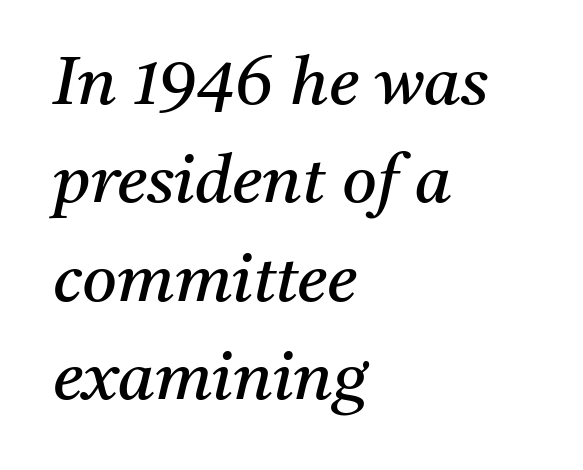
Varying glyph widths throughout — classic text-font behaviour. No extra ink here — the face is not bold. Notice how descenders clear the ascenders below comfortably — that's standard leading. The zone under the glyphs is completely vacant.
